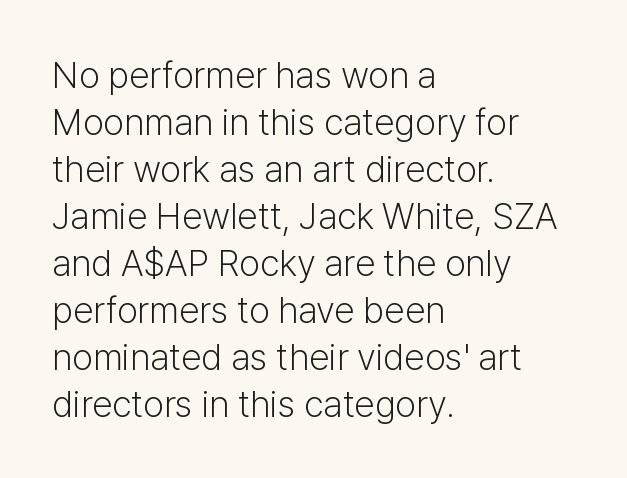
The image shows 37 px light sans-serif type, upright; set left-aligned, normal line spacing (1.27x), normal letter spacing, not underlined; low stroke contrast and a medium x-height.
